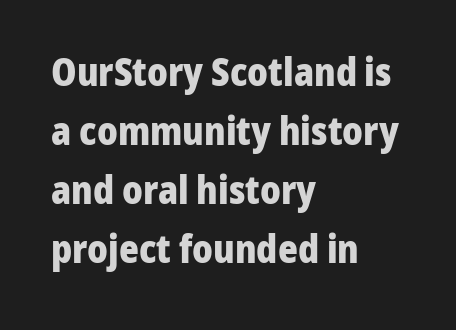
You could not count columns in this text — the font is proportionally spaced. This sample keeps an unexceptional amount of space between lines. Layout note: lines flush left. Words float on clear page, feet unadorned. The passage shown has conventional tracking throughout. Every character sits straight up, as roman type does.
